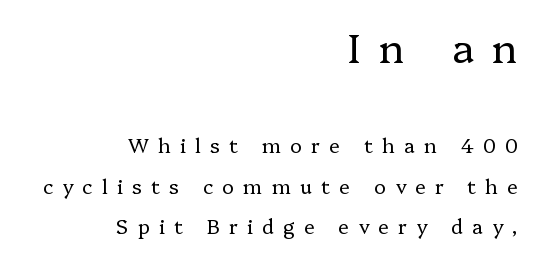
The image shows 40 px regular-weight serif type, upright; set right-aligned, loose line spacing (2.01x), unusually wide letter spacing (+0.46 em), not underlined; the first (top) block is 2.0x larger; low stroke contrast and a medium x-height.
